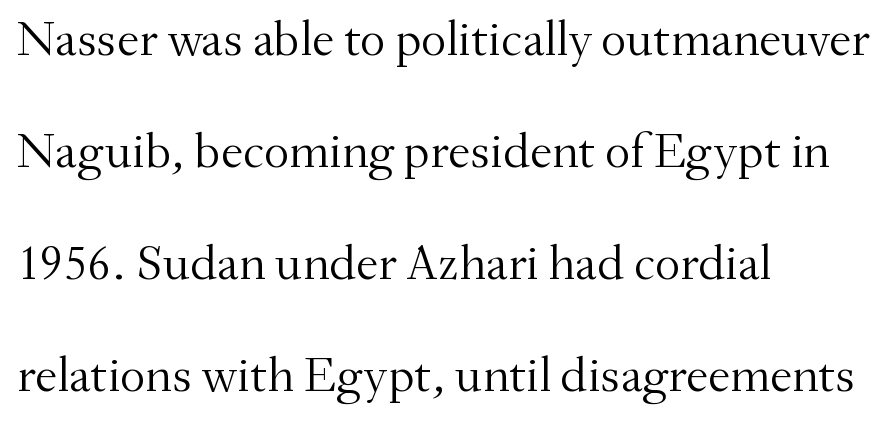
{"serif": "yes", "italic": "no", "bold": "no", "weight": "light", "width": "normal", "stroke_contrast": "medium", "x_height": "small", "monospaced": "no", "underline": "no", "align": "left", "line_spacing": "loose", "line_spacing_ratio": 2.24, "letter_spacing": "normal", "letter_spacing_em": 0.0, "glyph_px": 50}
